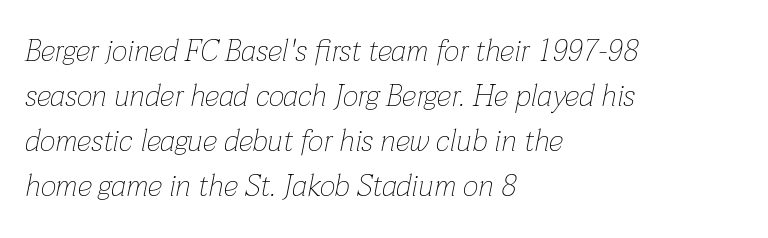
The line texture is even and compact thanks to regular tracking. The font sits on the lighter half of the weight spectrum, regular included. Left-aligned paragraph, ragged on the right. Looks like regular typesetting: each glyph gets only the width it needs. Successive baselines arrive at the customary interval.
